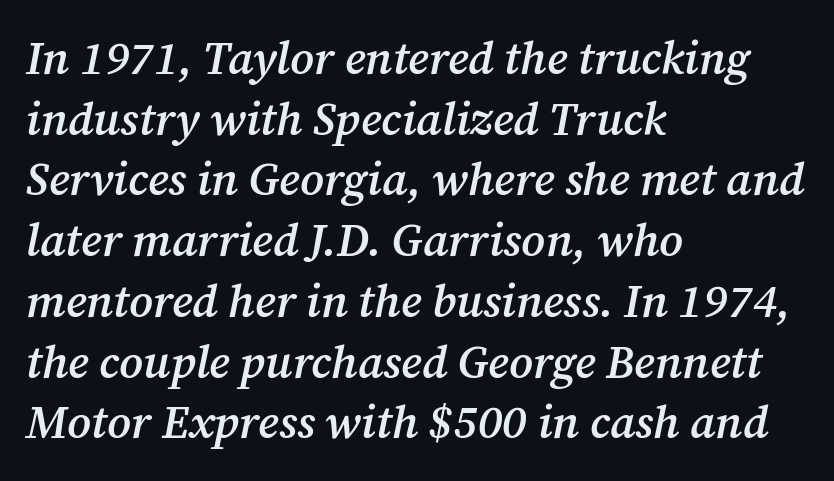
{"serif": "yes", "italic": "yes", "lean": "right", "slant_degrees": 12, "bold": "semi", "weight": "semibold", "width": "normal", "stroke_contrast": "medium", "x_height": "medium", "monospaced": "no", "underline": "no", "align": "left", "line_spacing": "normal", "line_spacing_ratio": 1.32, "letter_spacing": "normal", "letter_spacing_em": 0.0, "glyph_px": 46}
